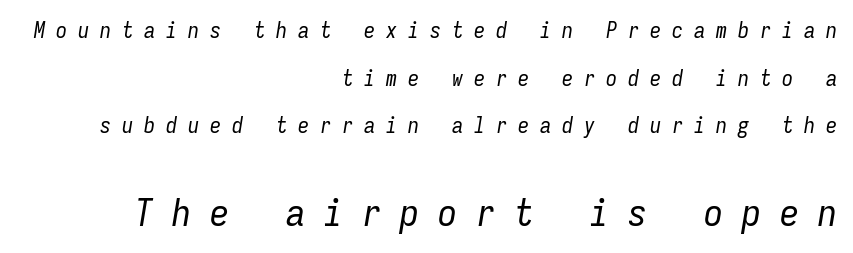
The image shows 38 px regular-weight, condensed type, italic (leaning right), monospaced; set right-aligned, loose line spacing (2.16x), unusually wide letter spacing (+0.5 em), not underlined; the second (bottom) block is 1.73x larger; low stroke contrast and a medium x-height.
